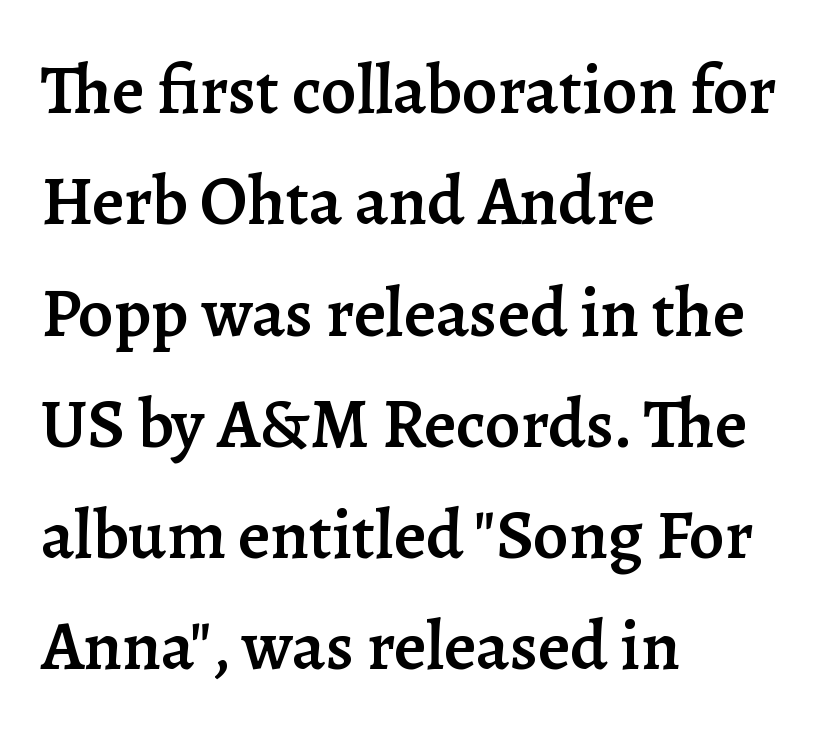
Q: Is the text bold? A: Semi-bold.
Q: Is the text italic (slanted)? A: No, it is upright.
Q: Is the typeface a serif or a sans-serif typeface? A: Serif.
Q: Is the text underlined? A: No.
Q: How is the paragraph aligned? A: Left-aligned.
Q: Is the spacing between letters normal or unusually wide? A: Normal.
Q: Is the spacing between lines tight, normal or loose? A: Normal.
Q: Width (condensed, normal, or wide)? A: Normal.
Q: Stroke contrast? A: Low.
Q: x-height? A: Medium.
Q: Monospaced? A: No.
